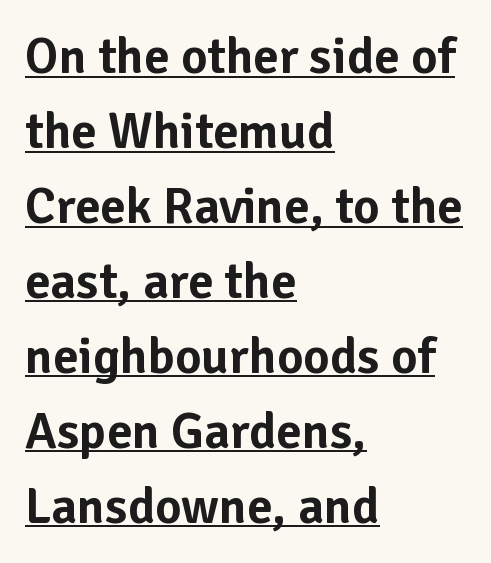
Q: Is the text italic (slanted)? A: No, it is upright.
Q: Is the typeface a serif or a sans-serif typeface? A: Sans-serif.
Q: Is the text underlined? A: Yes.
Q: How is the paragraph aligned? A: Left-aligned.
Q: Is the spacing between letters normal or unusually wide? A: Normal.
Q: Is the spacing between lines tight, normal or loose? A: Normal.
Q: Width (condensed, normal, or wide)? A: Normal.
Q: Stroke contrast? A: Low.
Q: x-height? A: Medium.
Q: Monospaced? A: No.
